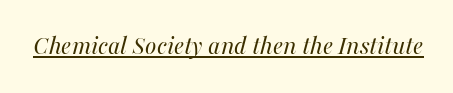
Q: Is the text bold? A: No.
Q: Is the text italic (slanted)? A: Yes, it leans right by about 16 degrees.
Q: Is the text underlined? A: Yes.
Q: Is the spacing between letters normal or unusually wide? A: Normal.
